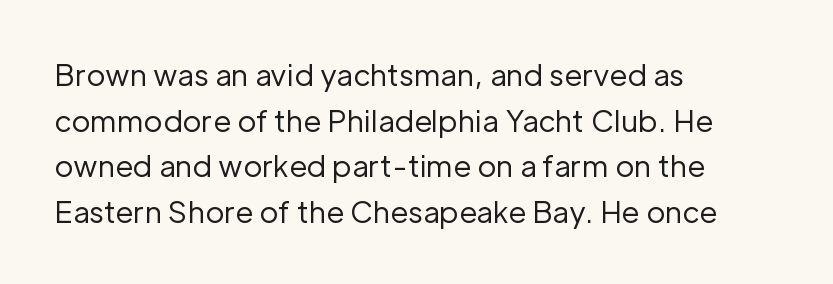
The image shows 29 px regular-weight sans-serif type, upright; set left-aligned, normal line spacing (1.57x), normal letter spacing, not underlined; low stroke contrast and a medium x-height.
